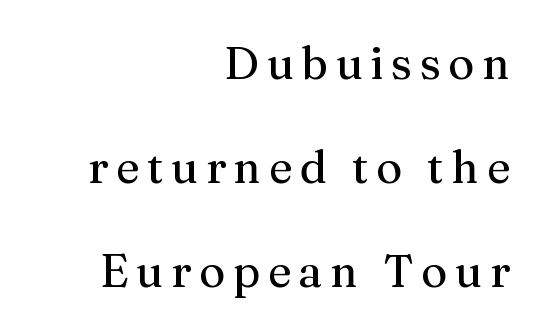
The typography opts for an upright posture over an oblique one. The passage shown is not underscored anywhere. One glance says open: line gaps are wider than usual. A typesetter would call this proportional, since set widths differ per character. I'd call this a serif setting — the letters wear small feet.
